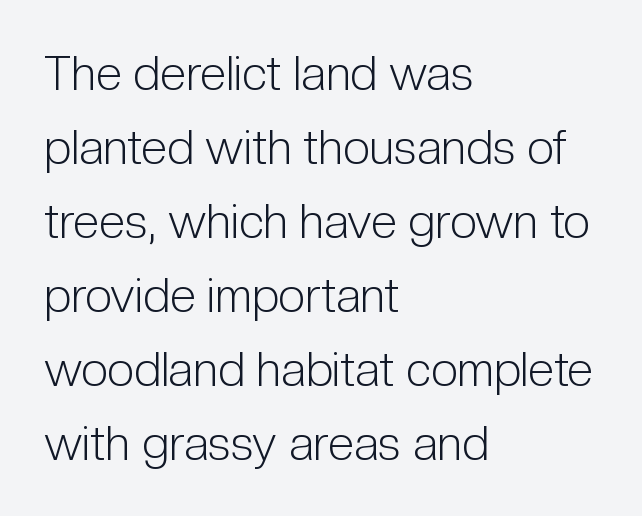
Q: Is the text bold? A: No.
Q: Is the text italic (slanted)? A: No, it is upright.
Q: Is the typeface a serif or a sans-serif typeface? A: Sans-serif.
Q: Is the text underlined? A: No.
Q: How is the paragraph aligned? A: Left-aligned.
Q: Is the spacing between letters normal or unusually wide? A: Normal.
Q: Is the spacing between lines tight, normal or loose? A: Normal.
Q: Width (condensed, normal, or wide)? A: Condensed.
Q: Stroke contrast? A: Low.
Q: x-height? A: Medium.
Q: Monospaced? A: No.
